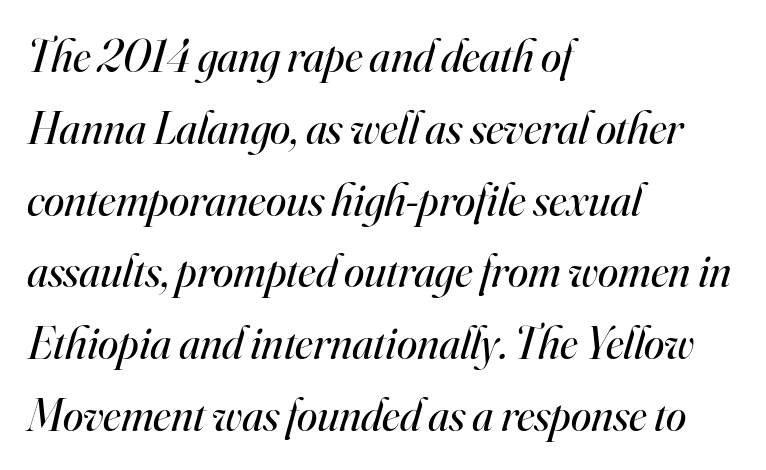
Q: Is the text bold? A: No.
Q: Is the text italic (slanted)? A: Yes, it leans right by about 16 degrees.
Q: Is the typeface a serif or a sans-serif typeface? A: Serif.
Q: Is the text underlined? A: No.
Q: How is the paragraph aligned? A: Left-aligned.
Q: Is the spacing between letters normal or unusually wide? A: Normal.
Q: Is the spacing between lines tight, normal or loose? A: Normal.
Q: Width (condensed, normal, or wide)? A: Normal.
Q: Stroke contrast? A: High.
Q: x-height? A: Small.
Q: Monospaced? A: No.
